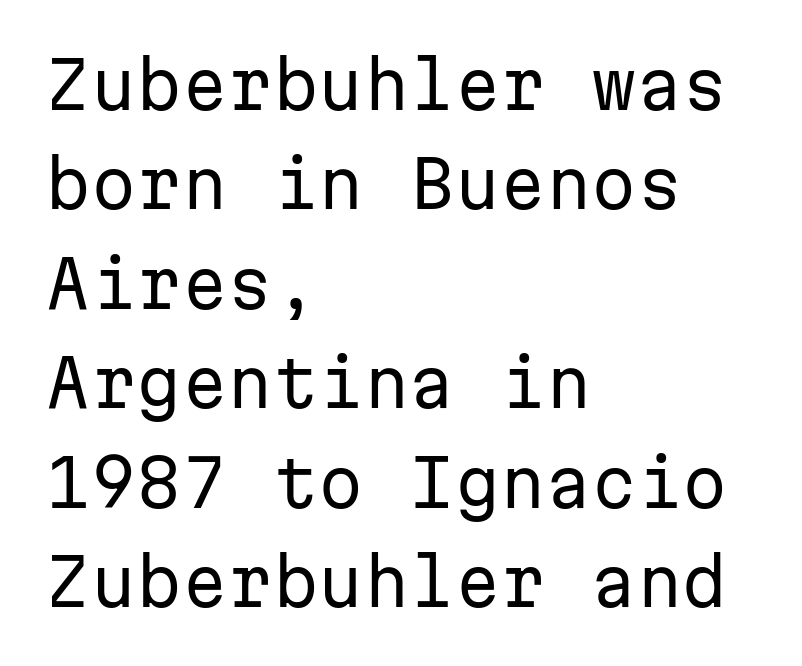
The image shows 65 px regular-weight sans-serif type, upright, monospaced; set left-aligned, normal line spacing (1.53x), normal letter spacing, not underlined; low stroke contrast and a medium x-height.
